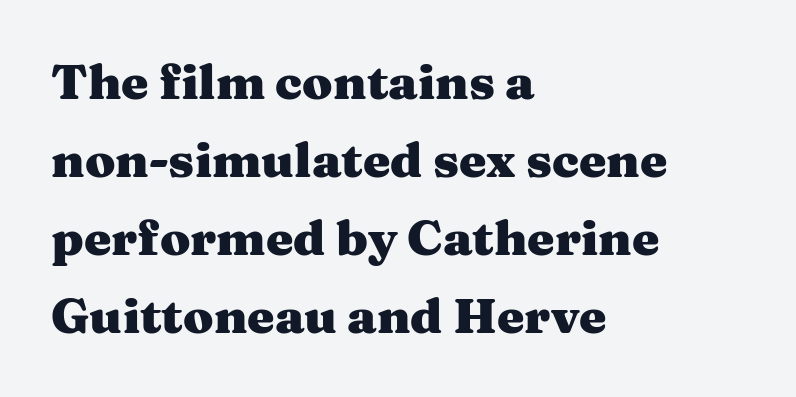
Q: Is the text bold? A: Yes.
Q: Is the text italic (slanted)? A: No, it is upright.
Q: Is the typeface a serif or a sans-serif typeface? A: Serif.
Q: Is the text underlined? A: No.
Q: How is the paragraph aligned? A: Left-aligned.
Q: Is the spacing between letters normal or unusually wide? A: Normal.
Q: Is the spacing between lines tight, normal or loose? A: Normal.
Q: Width (condensed, normal, or wide)? A: Wide.
Q: Stroke contrast? A: Medium.
Q: x-height? A: Medium.
Q: Monospaced? A: No.
